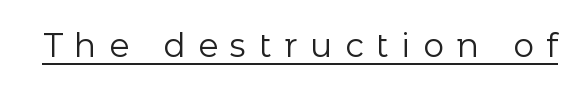
{"serif": "no", "italic": "no", "bold": "no", "weight": "regular", "width": "normal", "stroke_contrast": "low", "x_height": "medium", "monospaced": "no", "underline": "yes", "letter_spacing": "wide", "letter_spacing_em": 0.38, "glyph_px": 33}
